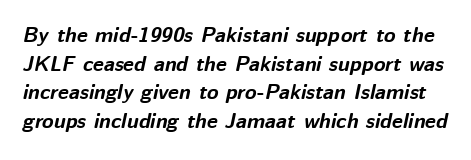
{"italic": "yes", "lean": "right", "slant_degrees": 12, "bold": "yes", "underline": "no", "line_spacing": "normal", "line_spacing_ratio": 1.36, "letter_spacing": "normal", "letter_spacing_em": 0.0, "glyph_px": 21}
